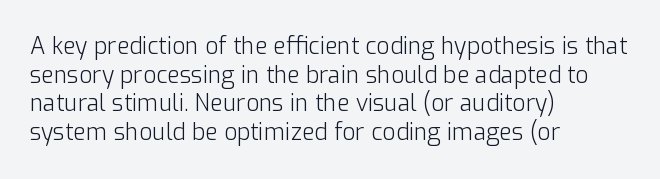
{"italic": "no", "bold": "no", "underline": "no", "align": "left", "line_spacing": "normal", "line_spacing_ratio": 1.25, "letter_spacing": "normal", "letter_spacing_em": 0.0, "glyph_px": 23}
